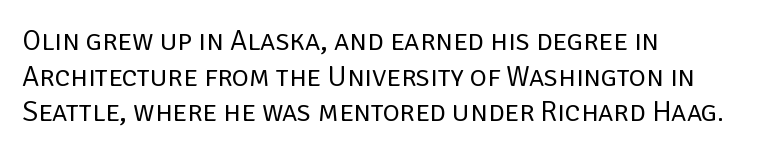
The image shows 29 px regular-weight sans-serif type, upright; set left-aligned, line spacing 1.23x, normal letter spacing, not underlined; low stroke contrast and a large x-height.
